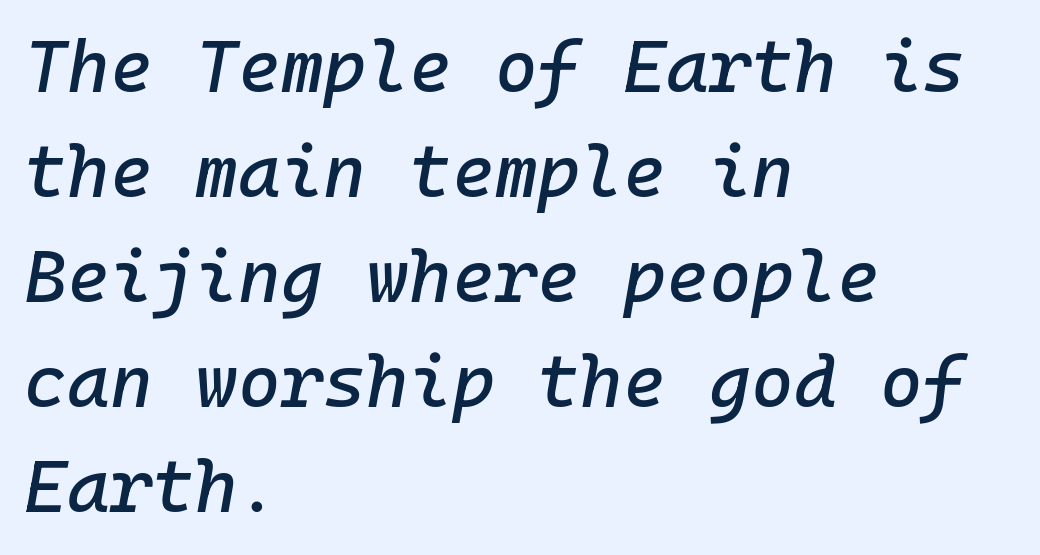
The image shows 73 px text type, italic (leaning right); set left-aligned, normal line spacing (1.44x), normal letter spacing, not underlined; low stroke contrast and a medium x-height.
